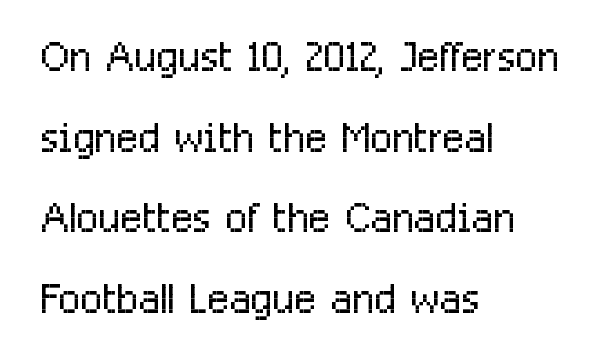
The image shows 58 px light, condensed sans-serif type, upright; set left-aligned, normal line spacing (1.39x), normal letter spacing, not underlined; low stroke contrast and a medium x-height.
